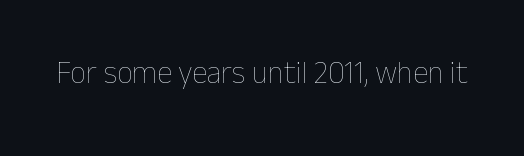
{"italic": "no", "bold": "no", "weight": "thin", "width": "normal", "stroke_contrast": "low", "x_height": "medium", "monospaced": "no", "underline": "no", "letter_spacing": "normal", "letter_spacing_em": 0.0, "glyph_px": 31}
